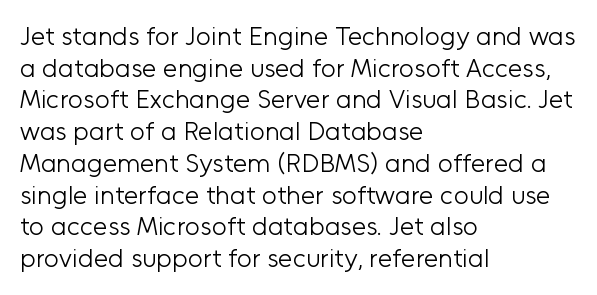
{"italic": "no", "bold": "no", "underline": "no", "align": "left", "line_spacing_ratio": 1.22, "letter_spacing": "normal", "letter_spacing_em": 0.0, "glyph_px": 26}
